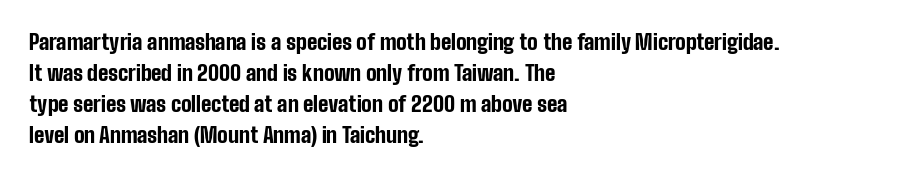
These lines keep a tight, regular rhythm from letter to letter. The typesetting leans heavy: a genuine bold. Line beginnings align vertically; line endings do not. If you drew a line through each stem, it would be perfectly vertical. Letters rest on an invisible, unmarked baseline.
